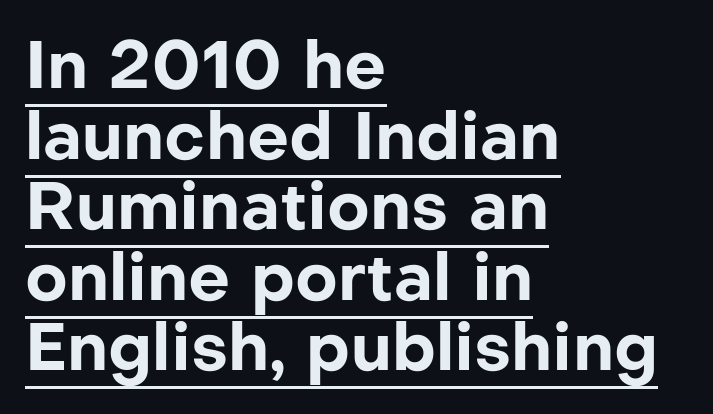
Q: Is the text bold? A: Yes.
Q: Is the text italic (slanted)? A: No, it is upright.
Q: Is the typeface a serif or a sans-serif typeface? A: Sans-serif.
Q: Is the text underlined? A: Yes.
Q: How is the paragraph aligned? A: Left-aligned.
Q: Is the spacing between letters normal or unusually wide? A: Normal.
Q: Is the spacing between lines tight, normal or loose? A: Tight.
Q: Width (condensed, normal, or wide)? A: Normal.
Q: Stroke contrast? A: Low.
Q: x-height? A: Medium.
Q: Monospaced? A: No.
